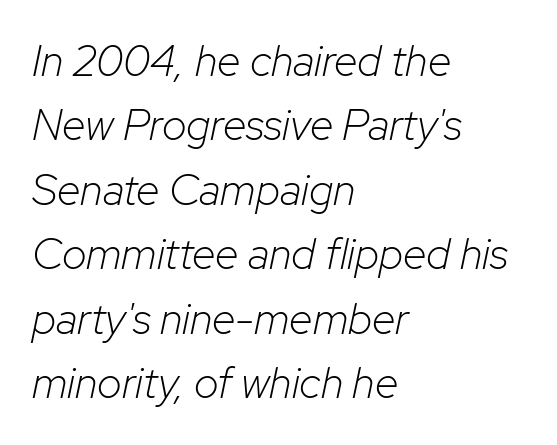
Q: Is the text bold? A: No.
Q: Is the text italic (slanted)? A: Yes, it leans right by about 12 degrees.
Q: Is the text underlined? A: No.
Q: How is the paragraph aligned? A: Left-aligned.
Q: Is the spacing between letters normal or unusually wide? A: Normal.
Q: Is the spacing between lines tight, normal or loose? A: Normal.
Q: Width (condensed, normal, or wide)? A: Normal.
Q: Stroke contrast? A: Low.
Q: x-height? A: Medium.
Q: Monospaced? A: No.
